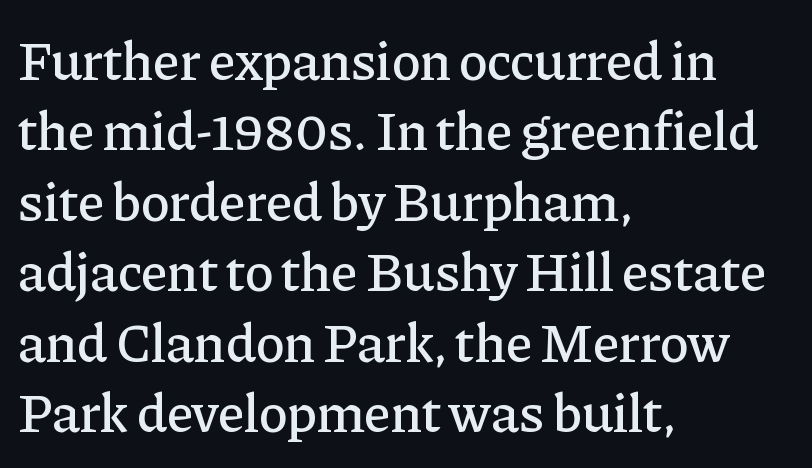
Unlike italic type, these characters show no tilt at all. The rag falls on the right side of this text block. Each new line begins a customary step beneath the previous one. Old-style or modern, the face here clearly has serifs. The baseline area is clear. Nothing unusual about the tracking: characters are spaced as the font intends.
